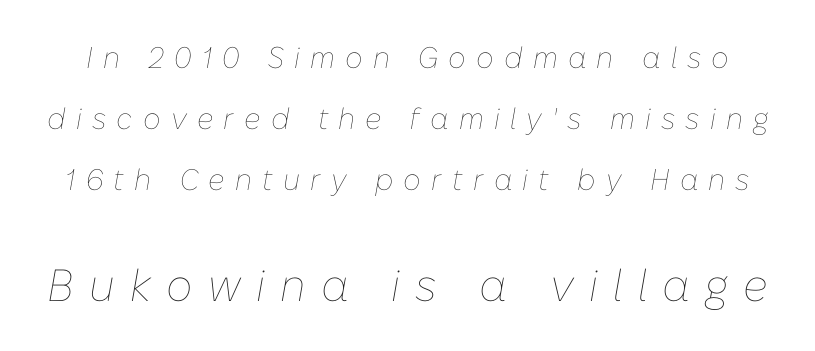
The image shows 45 px thin type, italic (leaning right); set loose line spacing (2.03x), unusually wide letter spacing (+0.34 em), not underlined; the second (bottom) block is 1.5x larger; low stroke contrast and a medium x-height.
